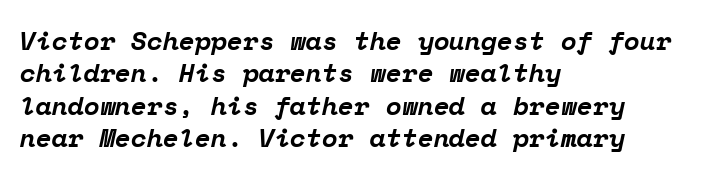
Q: Is the text bold? A: Yes.
Q: Is the text italic (slanted)? A: Yes, it leans right by about 12 degrees.
Q: Is the text underlined? A: No.
Q: How is the paragraph aligned? A: Left-aligned.
Q: Is the spacing between letters normal or unusually wide? A: Normal.
Q: Is the spacing between lines tight, normal or loose? A: Normal.
